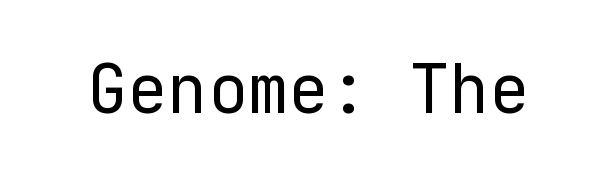
{"serif": "no", "italic": "no", "bold": "no", "weight": "regular", "width": "normal", "stroke_contrast": "low", "x_height": "medium", "underline": "no", "letter_spacing": "normal", "letter_spacing_em": 0.0, "glyph_px": 67}
